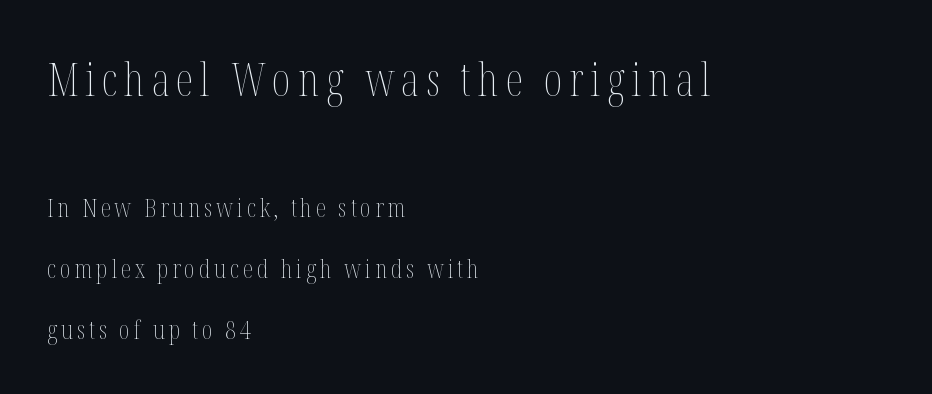
The image shows 45 px thin, condensed type, upright; set left-aligned, loose line spacing (2.35x), not underlined; the first (top) block is 1.73x larger; medium stroke contrast and a medium x-height.
